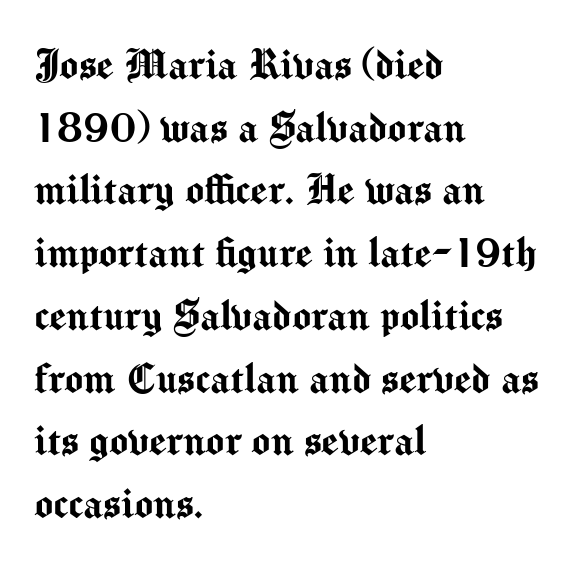
{"serif": "no", "italic": "no", "width": "normal", "stroke_contrast": "medium", "x_height": "medium", "monospaced": "no", "underline": "no", "align": "left", "line_spacing": "normal", "line_spacing_ratio": 1.28, "letter_spacing": "normal", "letter_spacing_em": 0.0, "glyph_px": 49}
